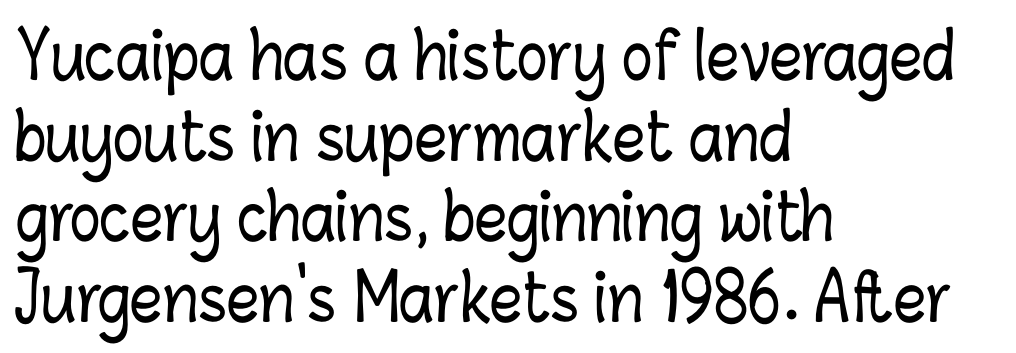
These lines were composed using upright roman letters. This block has exactly the height ordinary leading produces. Bare-footed words on every line. Teacher's note: observe the even left margin — that is flush-left alignment.
